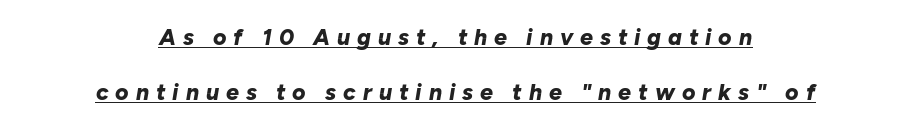
The vertical gap from one line to the next is large. The axis of the letterforms is tilted away from vertical. Casual observation: everything's sitting right in the middle. Decoration check: the copy is underlined. Stroke thickness is high; the sample reads as a true bold. Tracking value appears strongly positive — letters spread wide.
